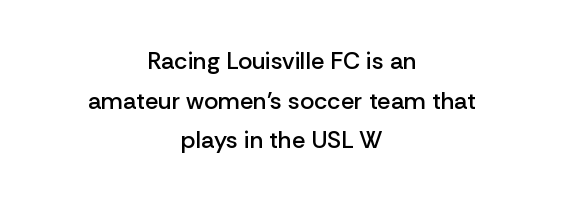
The image shows 24 px text type, upright; set centered, normal line spacing (1.65x), normal letter spacing, not underlined.
